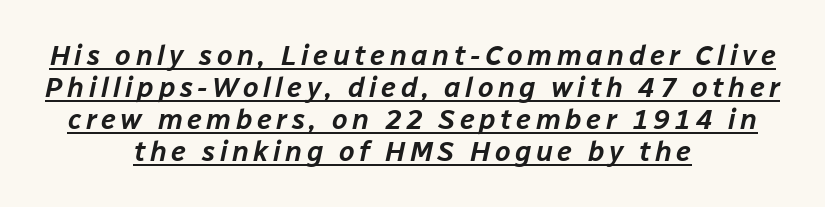
If you drew a line through each stem, it would be angled. Very little white space separates one row of letters from the next. The specimen includes a rule beneath the text block's lines. Horizontal alignment here is central, giving a formal, balanced look.
